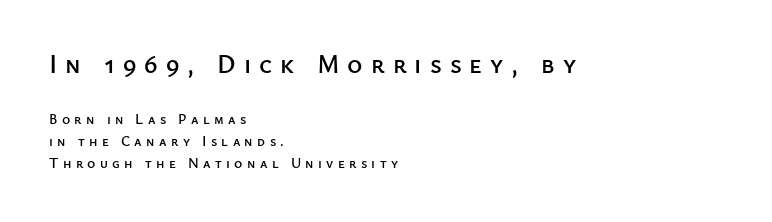
The image shows 26 px text type, upright; set left-aligned, normal line spacing (1.57x), unusually wide letter spacing (+0.31 em), not underlined; the first (top) block is 1.86x larger.
